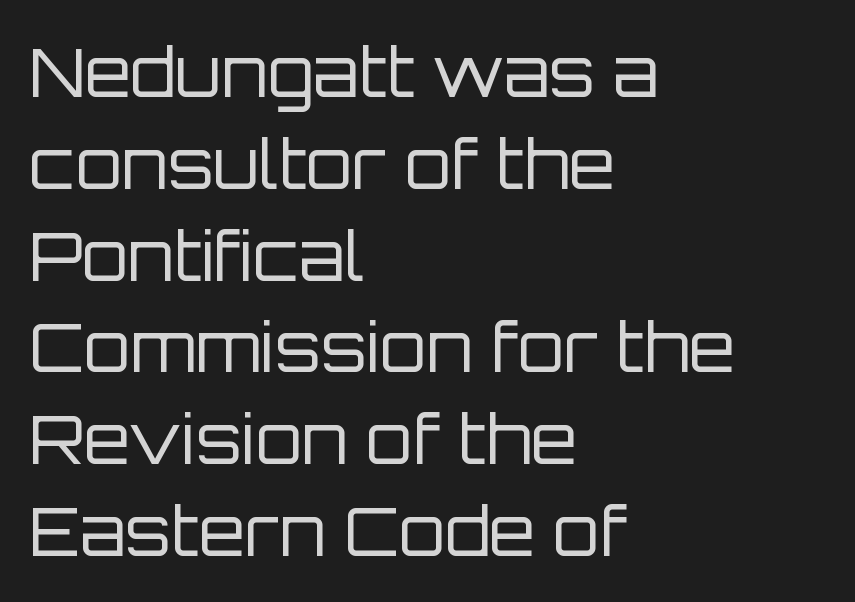
{"serif": "no", "italic": "no", "bold": "no", "weight": "regular", "width": "normal", "stroke_contrast": "low", "x_height": "large", "monospaced": "no", "underline": "no", "align": "left", "line_spacing": "normal", "line_spacing_ratio": 1.37, "letter_spacing": "normal", "letter_spacing_em": 0.0, "glyph_px": 67}
